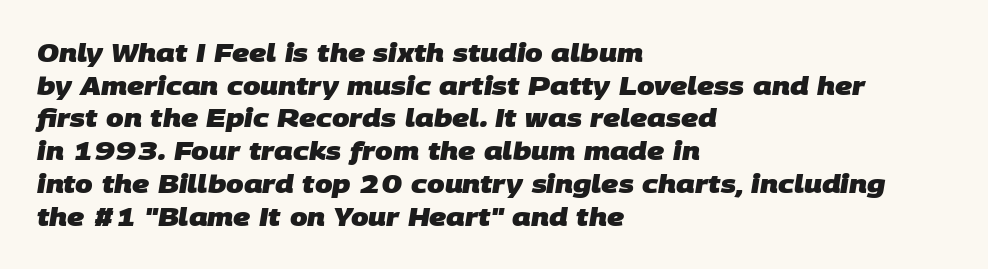
The image shows 25 px bold type; set left-aligned, normal line spacing (1.31x), normal letter spacing, not underlined.
